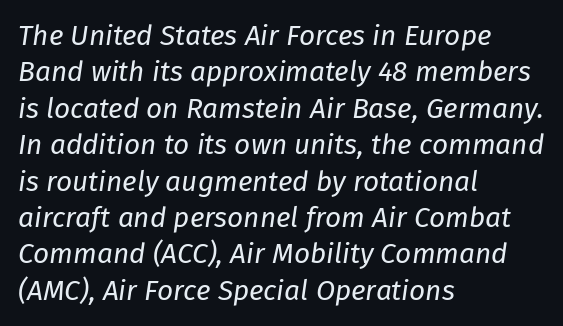
Compared with a typical body face, this is equally light or lighter still. Spacing between characters is what you'd get straight out of the box. These lines are rendered in a variable-pitch font. Compared with ordinary roman type, these characters are visibly tilted. Layout note: lines flush left. A clean baseline with only descenders dipping below it.
